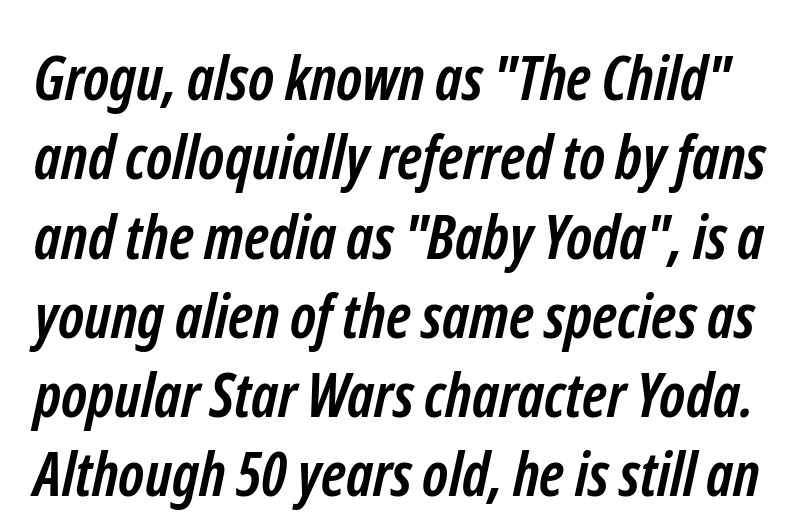
Font category for this specimen: sans-serif. The words here are not underlined. Notice how thick the strokes are: this is what a full bold looks like. The gaps between neighbouring characters are ordinary and unremarkable.
